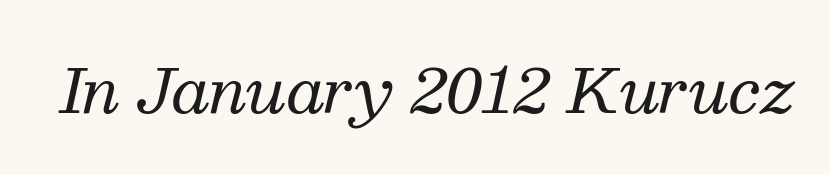
The image shows 61 px regular-weight serif type, italic (leaning right); set normal letter spacing, not underlined; medium stroke contrast and a medium x-height.
